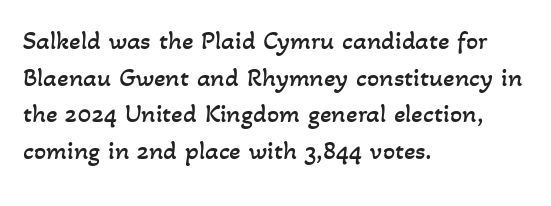
{"bold": "no", "underline": "no", "align": "left", "line_spacing": "normal", "line_spacing_ratio": 1.36, "letter_spacing": "normal", "letter_spacing_em": 0.0, "glyph_px": 27}
